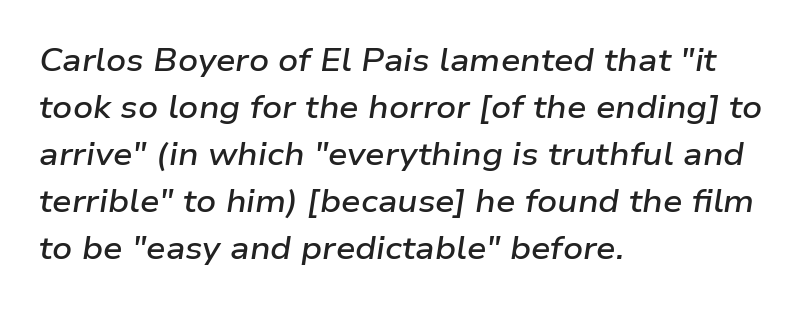
{"italic": "yes", "lean": "right", "slant_degrees": 9, "bold": "semi", "weight": "semibold", "width": "wide", "stroke_contrast": "low", "x_height": "medium", "monospaced": "no", "underline": "no", "align": "left", "line_spacing": "normal", "line_spacing_ratio": 1.52, "letter_spacing": "normal", "letter_spacing_em": 0.0, "glyph_px": 31}
